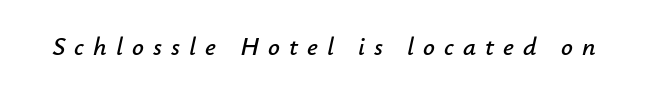
{"italic": "yes", "lean": "right", "slant_degrees": 12, "underline": "no", "letter_spacing": "wide", "letter_spacing_em": 0.35, "glyph_px": 26}
